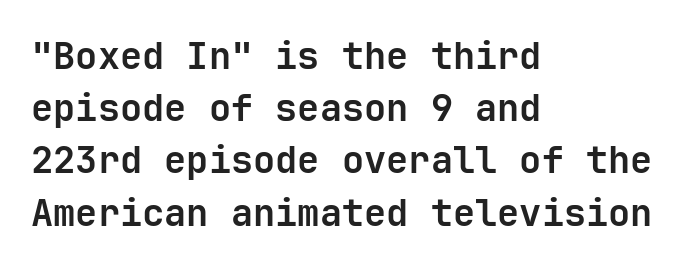
You can tell it's not italic because the verticals are truly vertical. Unmarked baselines from the first word to the last. Tracking value appears to be zero — textbook default spacing. The font is running at its bold setting.
